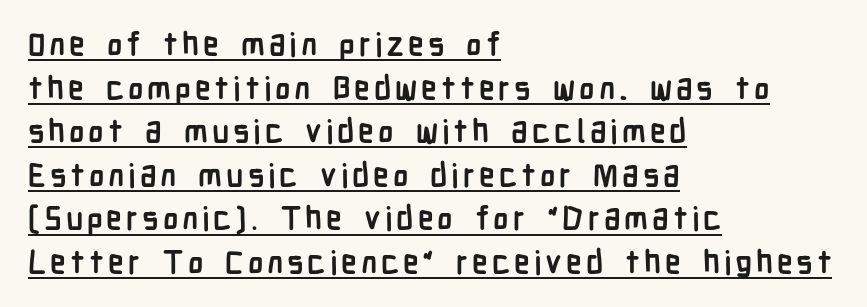
Q: Is the text bold? A: Yes.
Q: Is the text italic (slanted)? A: No, it is upright.
Q: Is the typeface a serif or a sans-serif typeface? A: Sans-serif.
Q: Is the text underlined? A: Yes.
Q: How is the paragraph aligned? A: Left-aligned.
Q: Is the spacing between lines tight, normal or loose? A: Normal.
Q: Width (condensed, normal, or wide)? A: Condensed.
Q: Stroke contrast? A: Low.
Q: x-height? A: Medium.
Q: Monospaced? A: No.
